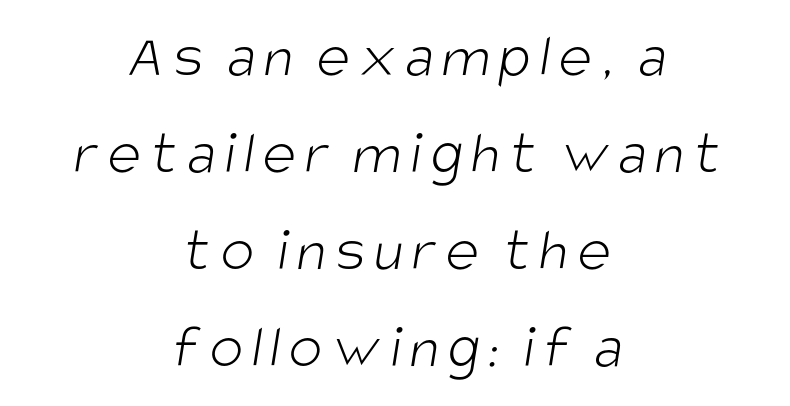
{"serif": "no", "bold": "no", "weight": "light", "width": "condensed", "stroke_contrast": "low", "x_height": "large", "monospaced": "no", "underline": "no", "align": "center", "line_spacing": "normal", "line_spacing_ratio": 1.54, "glyph_px": 63}
